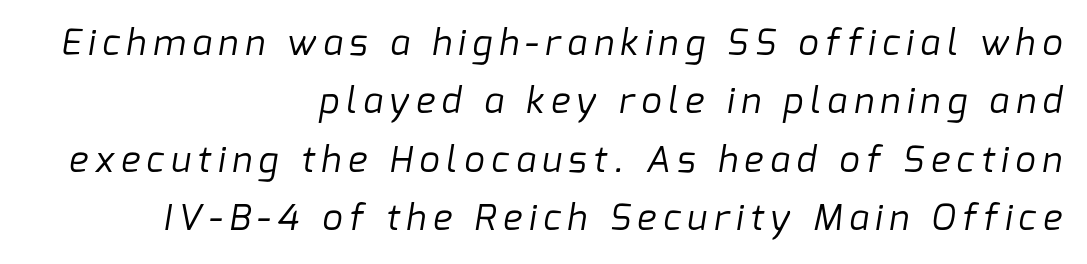
Glance below the letters and you will spot only blank space. Looks like regular typesetting: each glyph gets only the width it needs. The text block is weighted toward the right margin, trailing off unevenly leftward. Quick note: interline space is typical.
